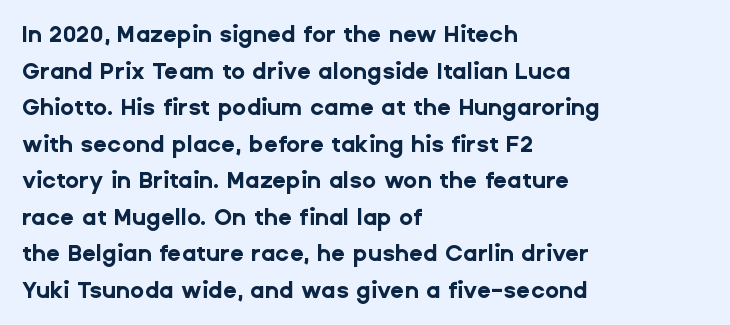
Q: Is the text bold? A: Yes.
Q: Is the text italic (slanted)? A: No, it is upright.
Q: Is the text underlined? A: No.
Q: How is the paragraph aligned? A: Left-aligned.
Q: Is the spacing between letters normal or unusually wide? A: Normal.
Q: Is the spacing between lines tight, normal or loose? A: Normal.
